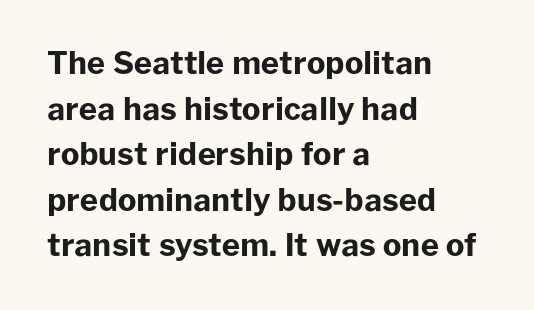
The font family rendered here belongs to the sans-serif group. The tracking reads as untouched default to a designer's eye. The specimen reads as upright at a glance. A normal amount of white space separates one row of letters from the next. The baseline area is clear. The lines are quadded left.
